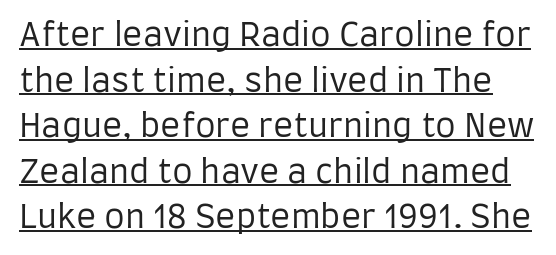
Q: Is the text bold? A: No.
Q: Is the text italic (slanted)? A: No, it is upright.
Q: Is the typeface a serif or a sans-serif typeface? A: Sans-serif.
Q: Is the text underlined? A: Yes.
Q: Is the spacing between letters normal or unusually wide? A: Normal.
Q: Is the spacing between lines tight, normal or loose? A: Normal.
Q: Width (condensed, normal, or wide)? A: Condensed.
Q: Stroke contrast? A: Low.
Q: x-height? A: Large.
Q: Monospaced? A: No.
